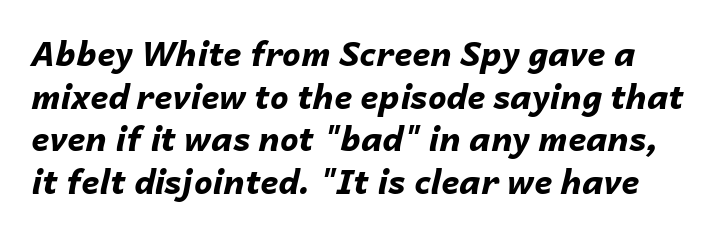
The image shows 33 px bold type, italic (leaning right); set normal line spacing (1.29x), normal letter spacing, not underlined; low stroke contrast and a medium x-height.
